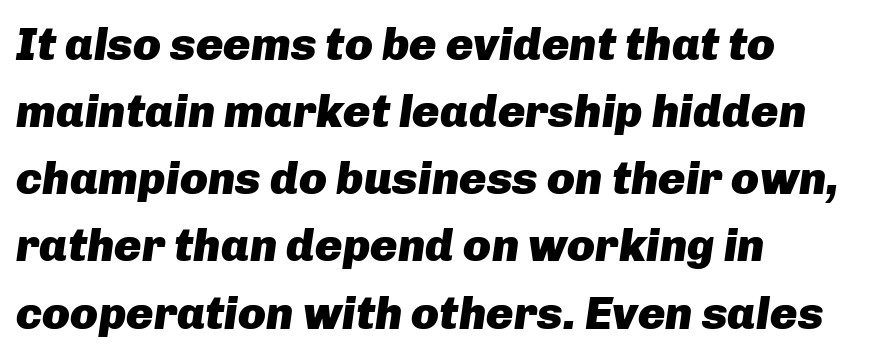
Reading down the block, your eye returns to a fixed left position each line. Regarding leading, the lines here are spaced in the standard way. The sample has been set heavy, in full bold. Descenders hang freely into open space.
